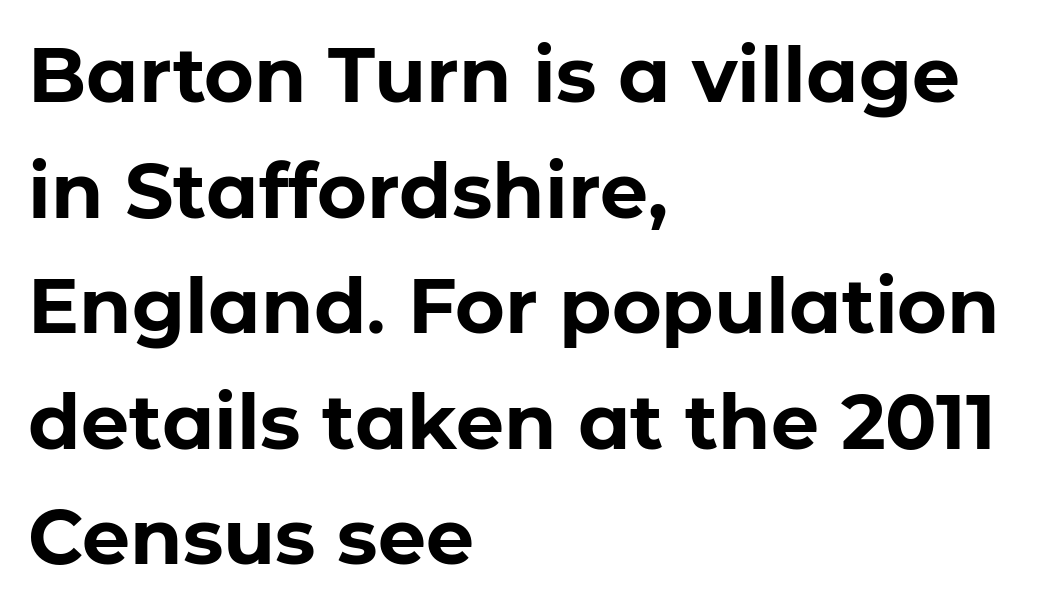
Q: Is the text bold? A: Yes.
Q: Is the text italic (slanted)? A: No, it is upright.
Q: Is the typeface a serif or a sans-serif typeface? A: Sans-serif.
Q: Is the text underlined? A: No.
Q: How is the paragraph aligned? A: Left-aligned.
Q: Is the spacing between letters normal or unusually wide? A: Normal.
Q: Is the spacing between lines tight, normal or loose? A: Normal.
Q: Width (condensed, normal, or wide)? A: Normal.
Q: Stroke contrast? A: Low.
Q: x-height? A: Medium.
Q: Monospaced? A: No.
